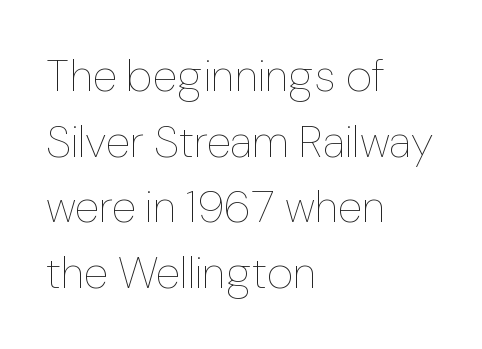
Q: Is the text bold? A: No.
Q: Is the text italic (slanted)? A: No, it is upright.
Q: Is the text underlined? A: No.
Q: How is the paragraph aligned? A: Left-aligned.
Q: Is the spacing between letters normal or unusually wide? A: Normal.
Q: Is the spacing between lines tight, normal or loose? A: Normal.
Q: Width (condensed, normal, or wide)? A: Normal.
Q: Stroke contrast? A: Low.
Q: x-height? A: Medium.
Q: Monospaced? A: No.
